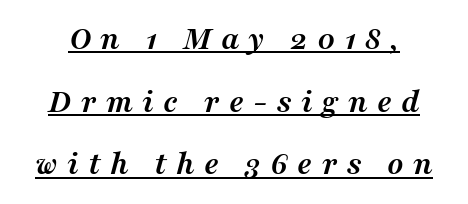
The image shows 34 px semibold serif type, italic (leaning right); set line spacing 1.84x, unusually wide letter spacing (+0.27 em), underlined; medium stroke contrast and a medium x-height.
